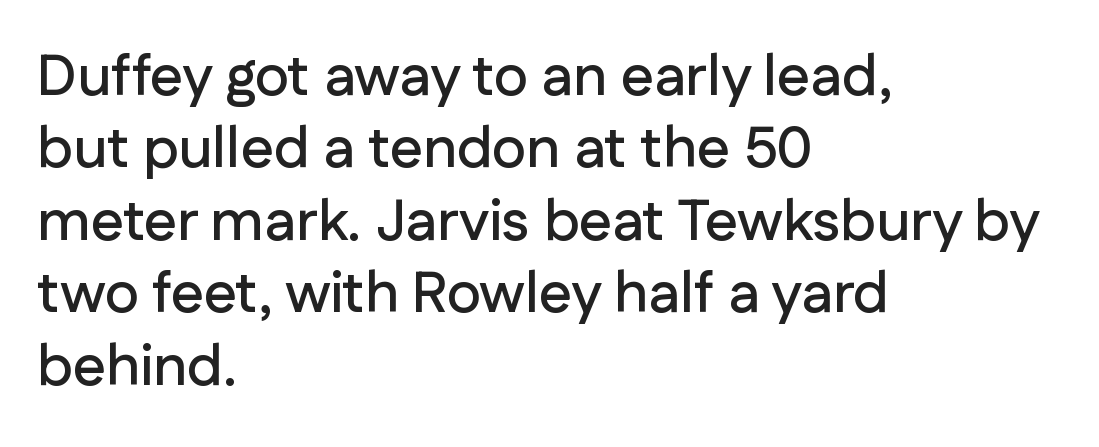
The image shows 58 px sans-serif type, upright; set left-aligned, normal line spacing (1.25x), normal letter spacing, not underlined; low stroke contrast and a medium x-height.
